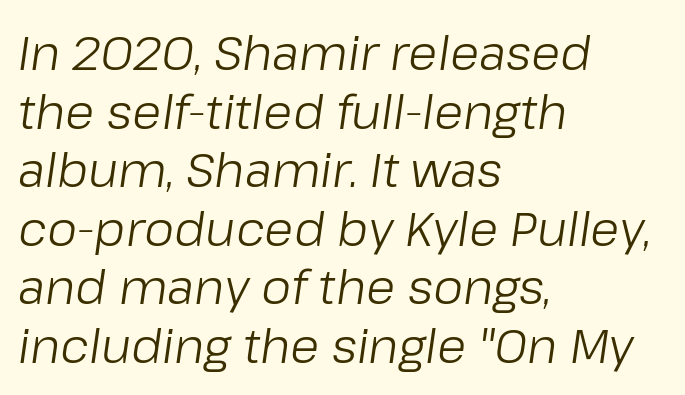
The image shows 48 px light type, italic (leaning right); set left-aligned, line spacing 1.22x, normal letter spacing, not underlined; low stroke contrast and a medium x-height.
